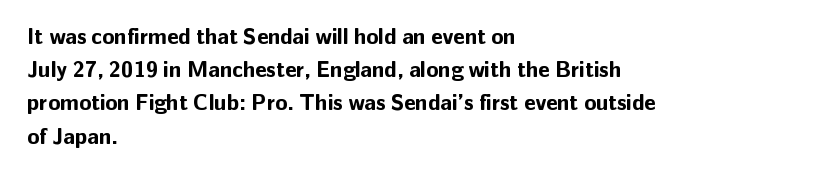
The image shows 22 px bold type, upright; set left-aligned, normal line spacing (1.51x), normal letter spacing, not underlined.
